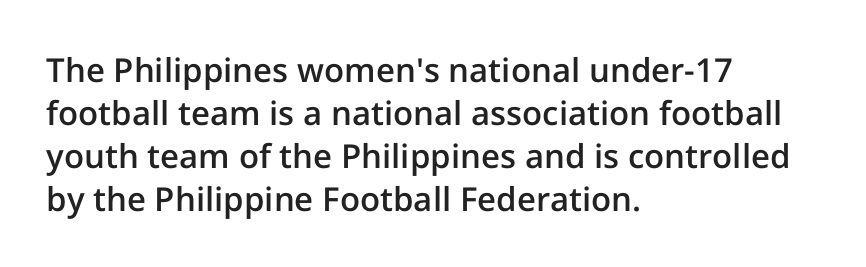
The image shows 33 px semibold sans-serif type, upright; set left-aligned, normal line spacing (1.3x), normal letter spacing, not underlined; low stroke contrast and a medium x-height.
